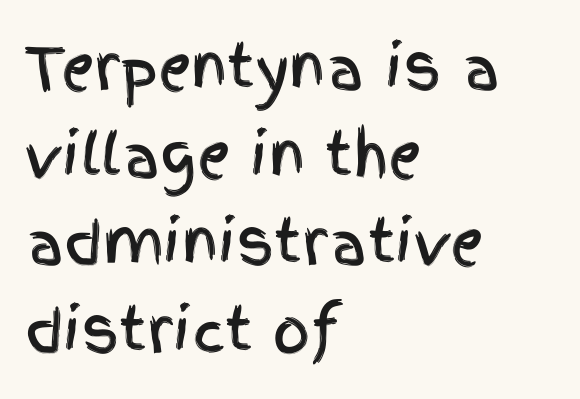
{"serif": "no", "italic": "no", "width": "condensed", "x_height": "large", "monospaced": "no", "underline": "no", "align": "left", "line_spacing": "normal", "line_spacing_ratio": 1.51, "letter_spacing": "normal", "letter_spacing_em": 0.0, "glyph_px": 58}
